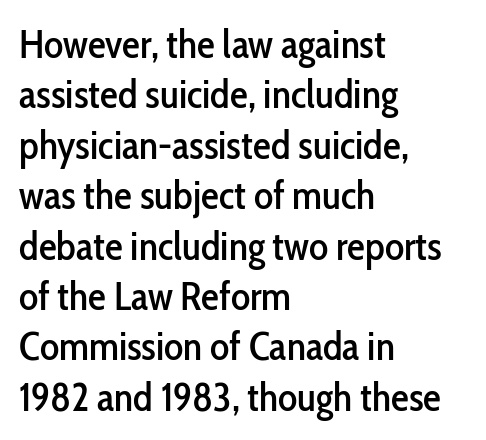
Q: Is the text italic (slanted)? A: No, it is upright.
Q: Is the typeface a serif or a sans-serif typeface? A: Sans-serif.
Q: Is the text underlined? A: No.
Q: How is the paragraph aligned? A: Left-aligned.
Q: Is the spacing between letters normal or unusually wide? A: Normal.
Q: Is the spacing between lines tight, normal or loose? A: Normal.
Q: Width (condensed, normal, or wide)? A: Condensed.
Q: Stroke contrast? A: Low.
Q: x-height? A: Medium.
Q: Monospaced? A: No.
